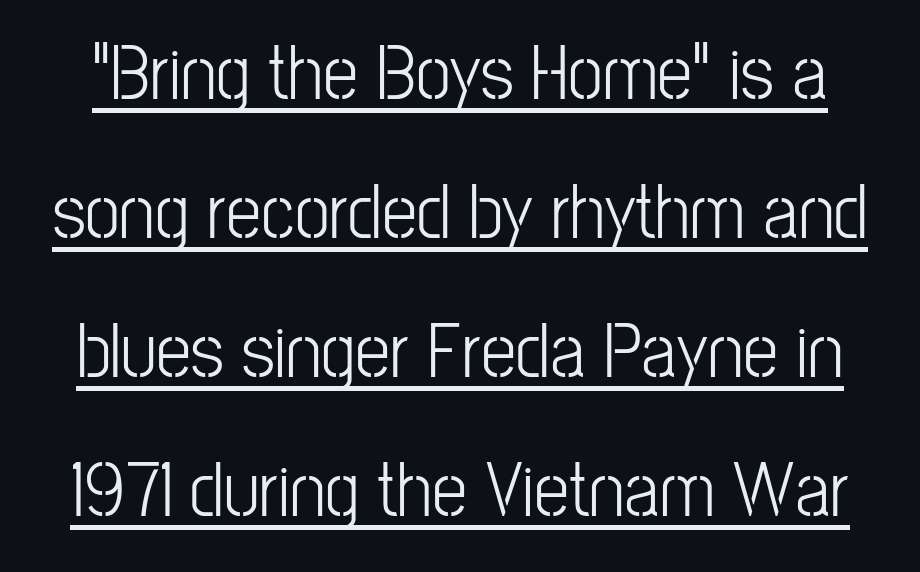
The image shows 79 px light, condensed sans-serif type, upright; set line spacing 1.76x, normal letter spacing, underlined; low stroke contrast and a medium x-height.
